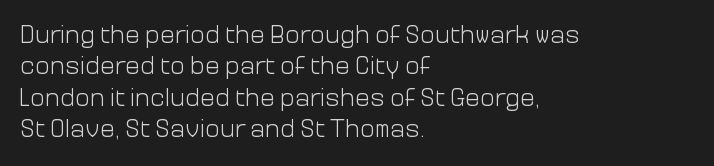
No letter is thick-stroked: the sample isn't bold. This is roman type, the default non-slanted kind. One glance says typical: line gaps are just what's usual. Plain, unruled lines of type. This sample is left-justified, so line endings fall wherever the words run out.
